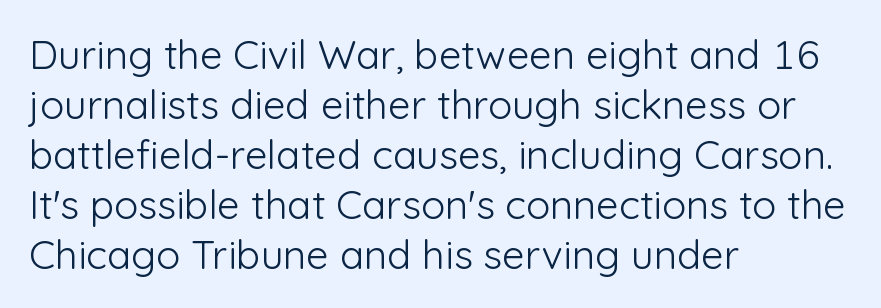
The image shows 40 px light sans-serif type, upright; set left-aligned, normal line spacing (1.25x), normal letter spacing, not underlined; low stroke contrast and a medium x-height.
